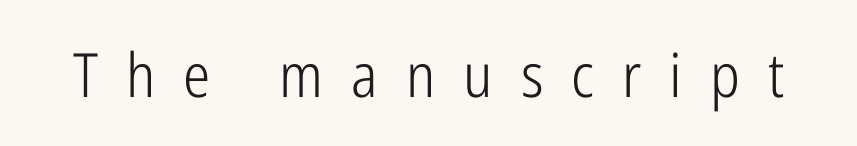
Q: Is the text bold? A: No.
Q: Is the text italic (slanted)? A: No, it is upright.
Q: Is the typeface a serif or a sans-serif typeface? A: Sans-serif.
Q: Is the text underlined? A: No.
Q: Is the spacing between letters normal or unusually wide? A: Unusually wide.
Q: Width (condensed, normal, or wide)? A: Condensed.
Q: Stroke contrast? A: Low.
Q: x-height? A: Medium.
Q: Monospaced? A: No.
